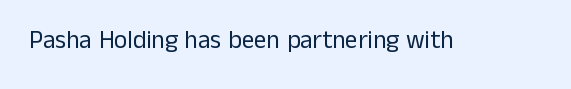
The image shows 25 px text type, upright; set normal letter spacing, not underlined.
